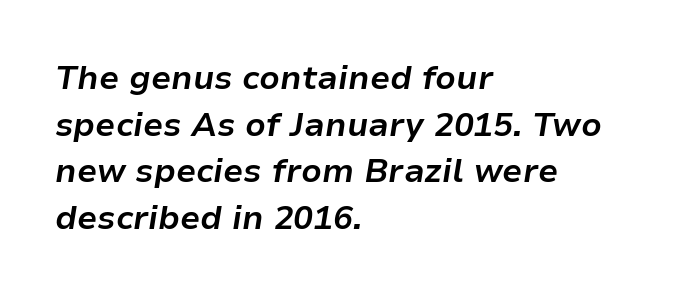
The image shows 33 px bold type, italic (leaning right); set left-aligned, normal line spacing (1.41x), normal letter spacing, not underlined; low stroke contrast and a medium x-height.
